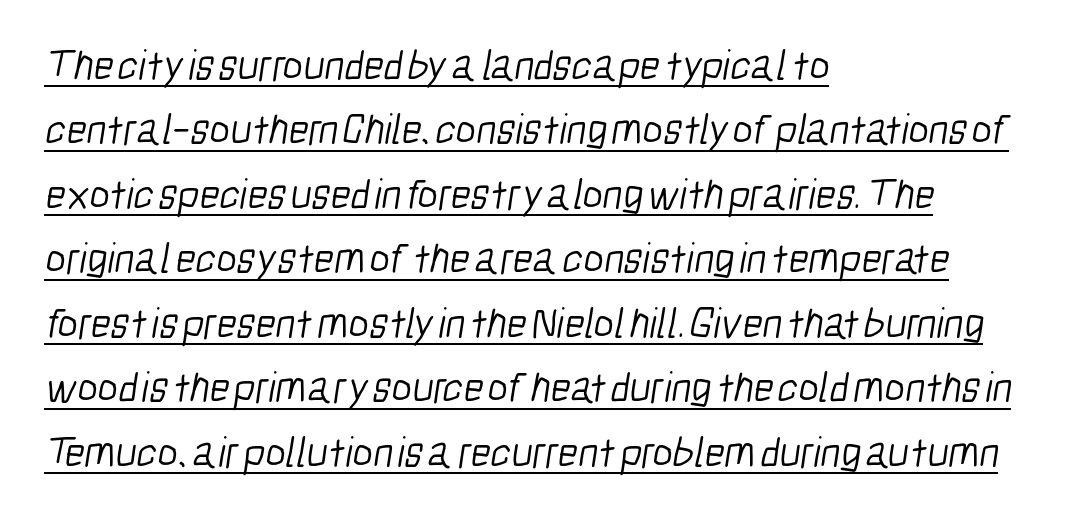
Q: Is the text bold? A: No.
Q: Is the typeface a serif or a sans-serif typeface? A: Sans-serif.
Q: Is the text underlined? A: Yes.
Q: How is the paragraph aligned? A: Left-aligned.
Q: Is the spacing between letters normal or unusually wide? A: Normal.
Q: Is the spacing between lines tight, normal or loose? A: Normal.
Q: Width (condensed, normal, or wide)? A: Condensed.
Q: Stroke contrast? A: Low.
Q: x-height? A: Medium.
Q: Monospaced? A: No.
